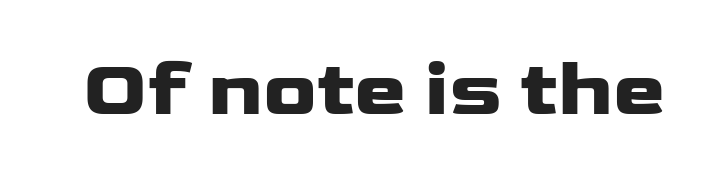
{"serif": "no", "italic": "no", "width": "wide", "stroke_contrast": "low", "x_height": "medium", "monospaced": "no", "underline": "no", "letter_spacing": "normal", "letter_spacing_em": 0.0, "glyph_px": 79}
